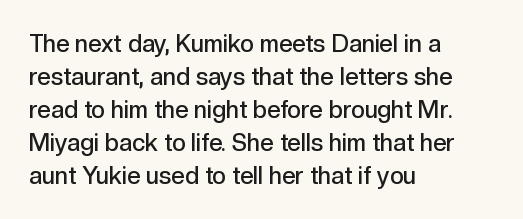
{"italic": "no", "bold": "semi", "underline": "no", "align": "left", "line_spacing": "normal", "line_spacing_ratio": 1.37, "letter_spacing": "normal", "letter_spacing_em": 0.0, "glyph_px": 24}
